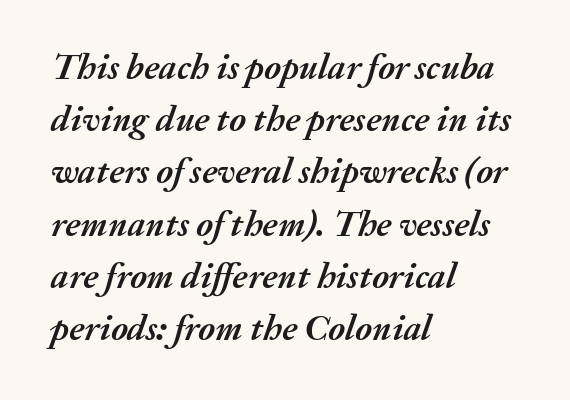
Standard letterfit; no display-style spreading of the glyphs. The lines in this sample share a left origin and differ only in where they stop. Letters rest on an invisible, unmarked baseline. The lines sit at an ordinary, default distance from one another. Varying glyph widths throughout — classic text-font behaviour.
